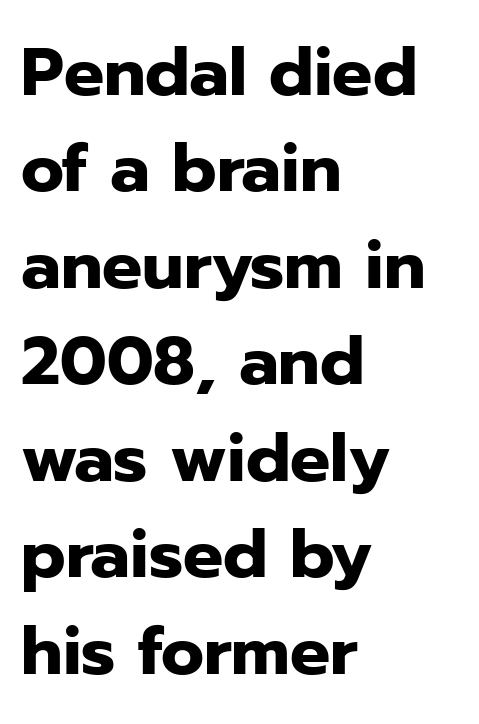
The image shows 67 px heavy sans-serif type, upright; set left-aligned, normal line spacing (1.44x), normal letter spacing, not underlined; low stroke contrast and a medium x-height.
